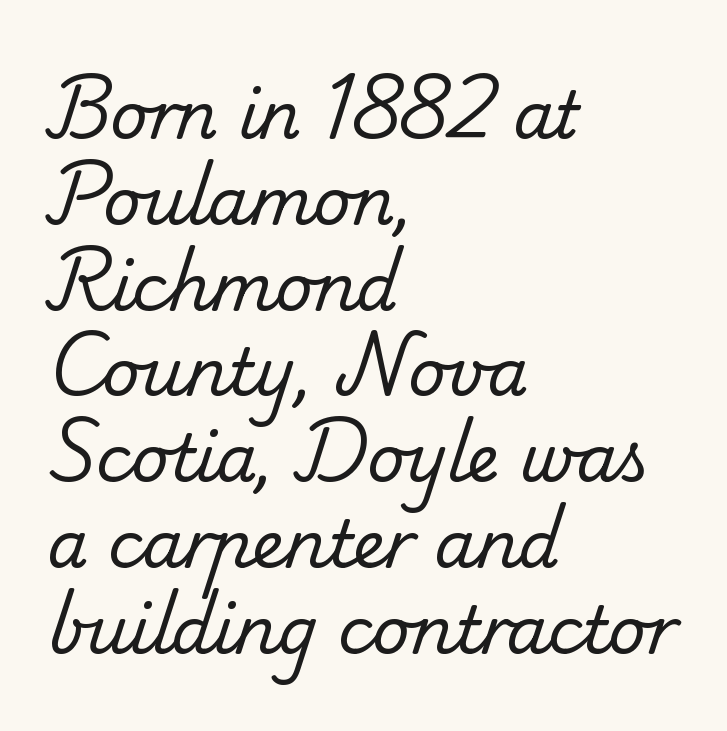
The lines sit at an ordinary, default distance from one another. The typesetter chose a ragged-right arrangement here. Plain, unruled lines of type. The designer went with a serif here, giving each stem small feet. Think of a printed novel: that variable character pitch is what you see here.
